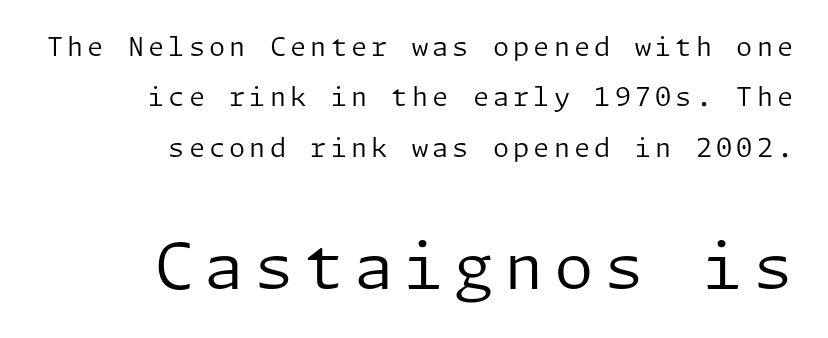
This sample uses an upright cut, with every glyph sitting square on the baseline. Ink coverage per letter is moderate at most. In this sample the second text group is rendered at the bigger scale. Loosely led — the rows are spread out. Plain, unruled lines of type. A typesetter would label this face a sans.
